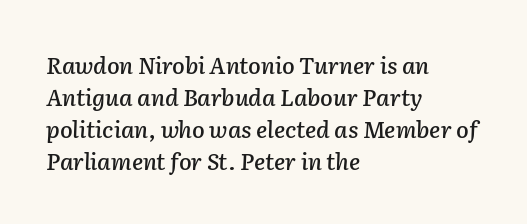
Q: Is the text italic (slanted)? A: Yes, it leans right by about 2 degrees.
Q: Is the text underlined? A: No.
Q: How is the paragraph aligned? A: Left-aligned.
Q: Is the spacing between letters normal or unusually wide? A: Normal.
Q: Is the spacing between lines tight, normal or loose? A: Normal.
